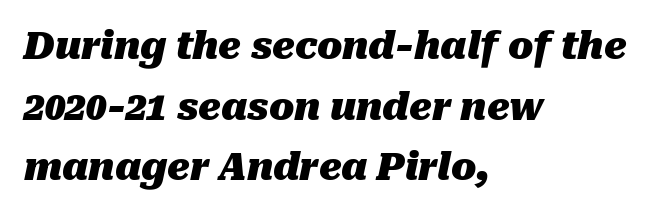
{"italic": "yes", "lean": "right", "slant_degrees": 10, "bold": "yes", "weight": "heavy", "width": "normal", "stroke_contrast": "medium", "x_height": "medium", "monospaced": "no", "underline": "no", "align": "left", "line_spacing": "normal", "line_spacing_ratio": 1.64, "letter_spacing": "normal", "letter_spacing_em": 0.0, "glyph_px": 37}
